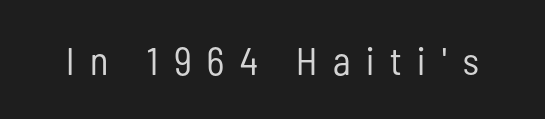
Q: Is the text bold? A: No.
Q: Is the text italic (slanted)? A: No, it is upright.
Q: Is the typeface a serif or a sans-serif typeface? A: Sans-serif.
Q: Is the text underlined? A: No.
Q: Is the spacing between letters normal or unusually wide? A: Unusually wide.
Q: Width (condensed, normal, or wide)? A: Condensed.
Q: Stroke contrast? A: Low.
Q: x-height? A: Medium.
Q: Monospaced? A: No.
